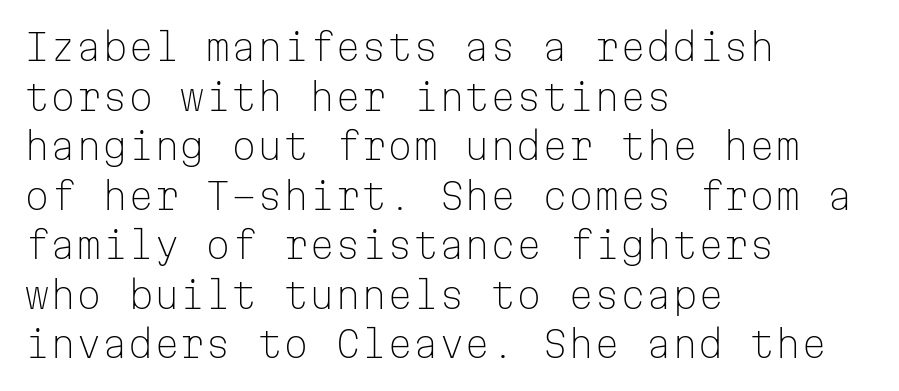
The letters look calm and open, with moderate or lighter stems. To sum up the face: it is a sans, with no serifs. In terms of posture, this sample is upright. This sample has the even, mechanical cadence of fixed-width lettering.
